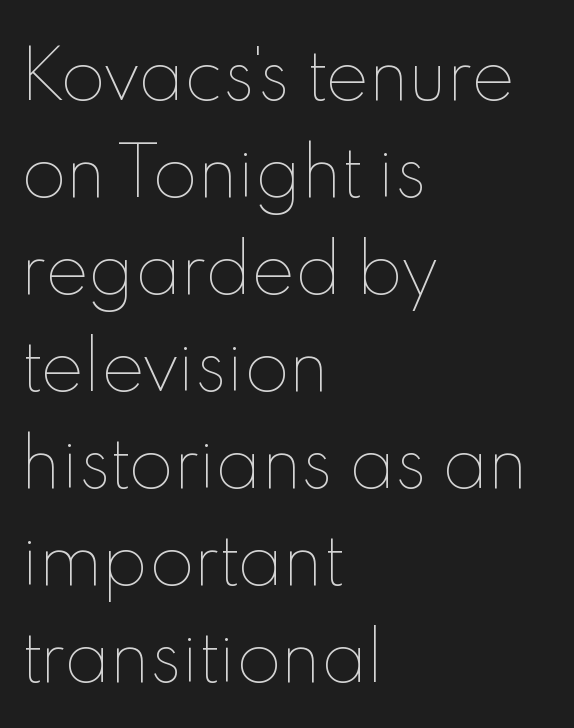
The image shows 66 px thin type, upright; set left-aligned, normal line spacing (1.47x), normal letter spacing, not underlined; a small x-height.
